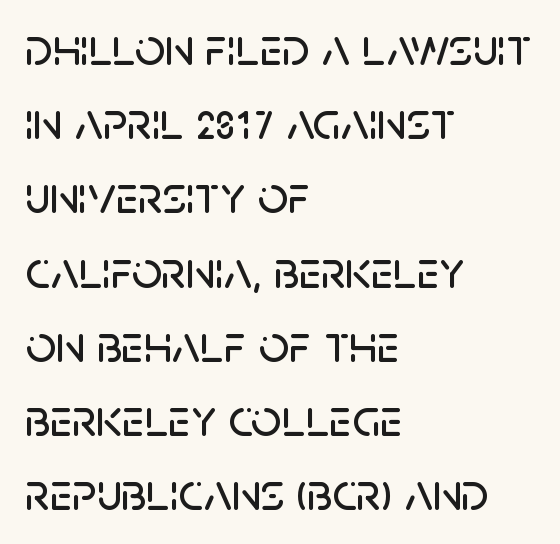
{"serif": "no", "italic": "no", "width": "normal", "stroke_contrast": "low", "x_height": "large", "monospaced": "no", "underline": "no", "align": "left", "line_spacing": "normal", "line_spacing_ratio": 1.4, "letter_spacing": "normal", "letter_spacing_em": 0.0, "glyph_px": 53}
